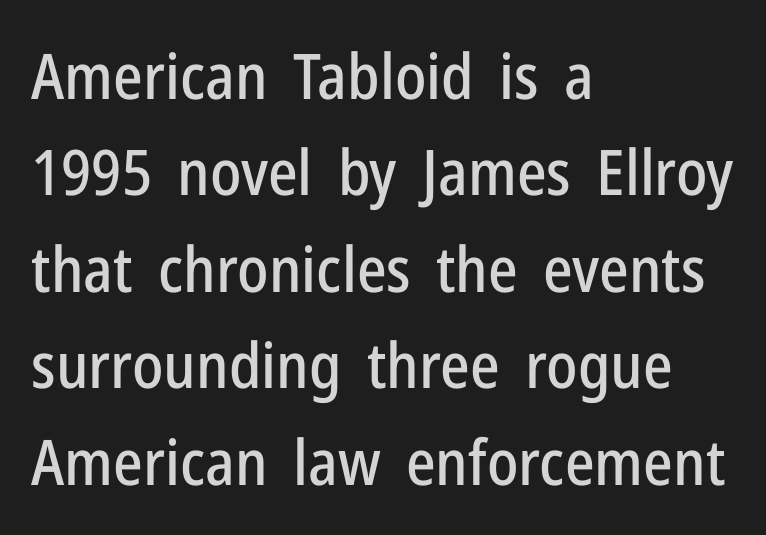
The image shows 63 px condensed sans-serif type, upright; set left-aligned, normal line spacing (1.53x), normal letter spacing, not underlined; low stroke contrast and a medium x-height.
